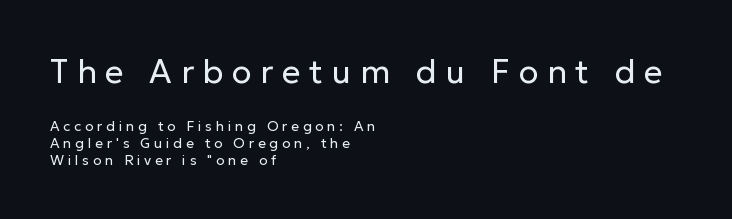
The image shows 33 px regular-weight sans-serif type, upright; set left-aligned, line spacing 1.22x, unusually wide letter spacing (+0.26 em), not underlined; the first (top) block is 2.36x larger; low stroke contrast and a medium x-height.
